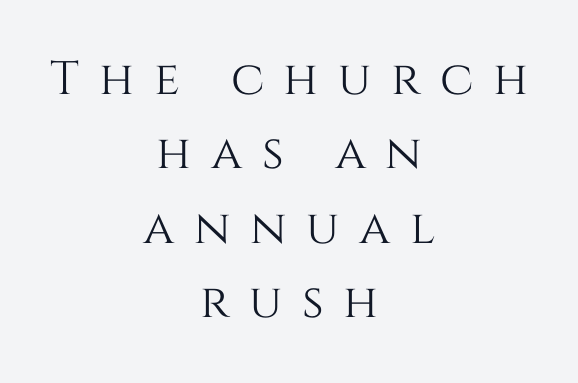
{"italic": "no", "width": "normal", "stroke_contrast": "medium", "x_height": "large", "monospaced": "no", "underline": "no", "align": "center", "line_spacing": "normal", "line_spacing_ratio": 1.58, "letter_spacing": "wide", "letter_spacing_em": 0.42, "glyph_px": 47}
